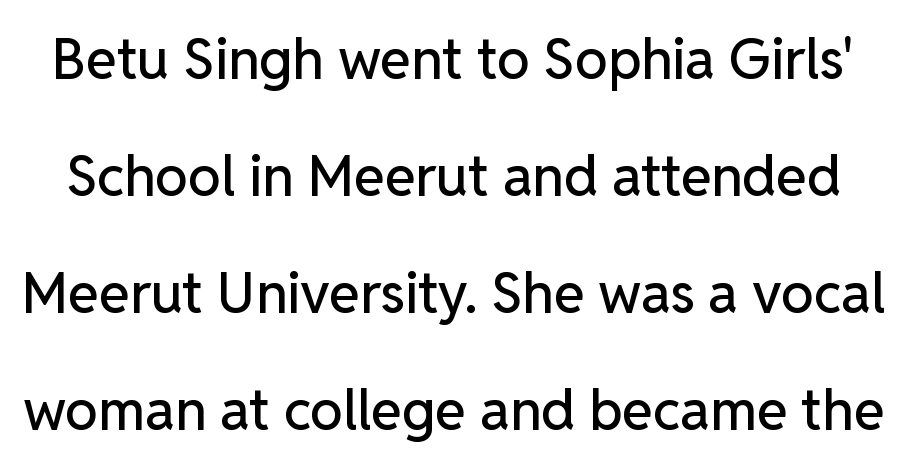
Looks like regular typesetting: each glyph gets only the width it needs. Unlike a traditional serif, this face leaves its strokes unadorned. Here the glyphs are tracked normally, forming tight word shapes. The foot of each line stays bare and open. The rendering uses a large line-height, opening up the rows.
